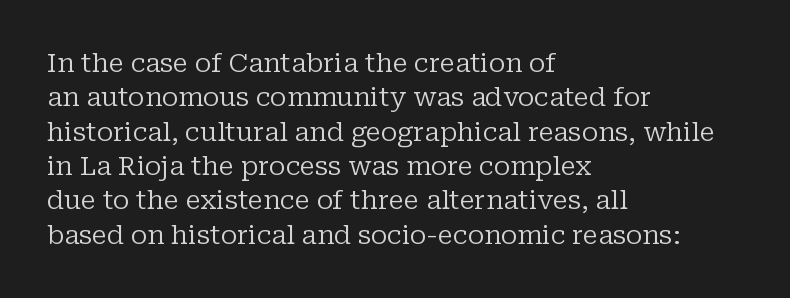
Leftover space on each line is placed entirely after the last word. Notice how the stems are strictly vertical — no italics here. The rendering uses a moderate line-height, typical for paragraphs. Underlining? Definitely not there. A light-to-regular cut is what we see here.
